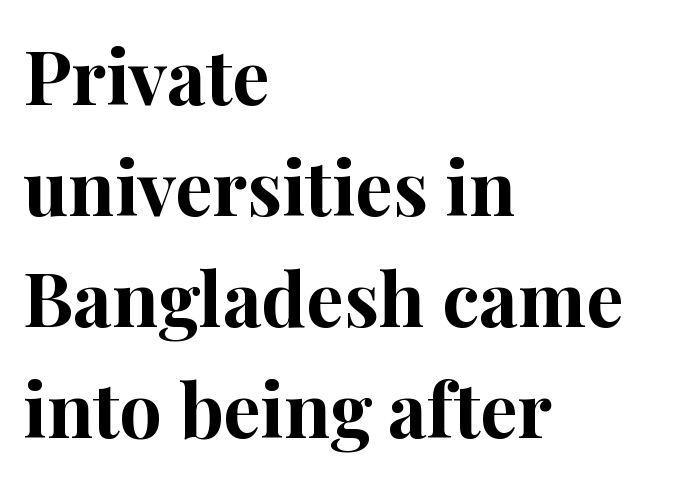
{"serif": "yes", "italic": "no", "bold": "yes", "weight": "bold", "width": "normal", "stroke_contrast": "high", "x_height": "medium", "monospaced": "no", "underline": "no", "align": "left", "line_spacing": "normal", "line_spacing_ratio": 1.48, "letter_spacing": "normal", "letter_spacing_em": 0.0, "glyph_px": 75}
